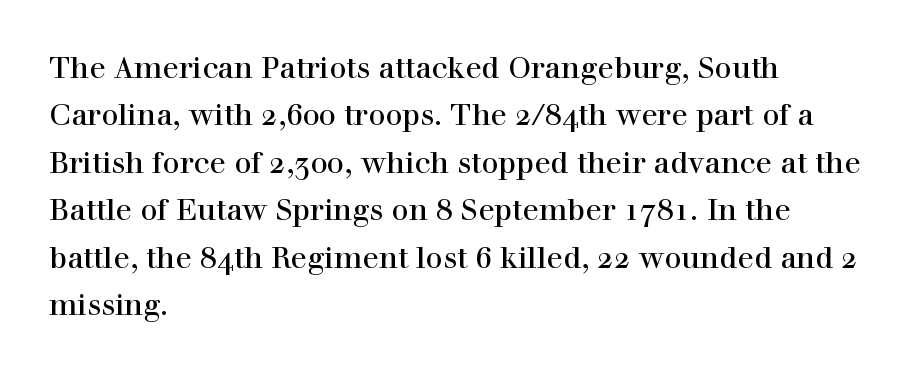
Q: Is the text italic (slanted)? A: No, it is upright.
Q: Is the typeface a serif or a sans-serif typeface? A: Serif.
Q: Is the text underlined? A: No.
Q: How is the paragraph aligned? A: Left-aligned.
Q: Is the spacing between letters normal or unusually wide? A: Normal.
Q: Is the spacing between lines tight, normal or loose? A: Normal.
Q: Width (condensed, normal, or wide)? A: Normal.
Q: x-height? A: Medium.
Q: Monospaced? A: No.
